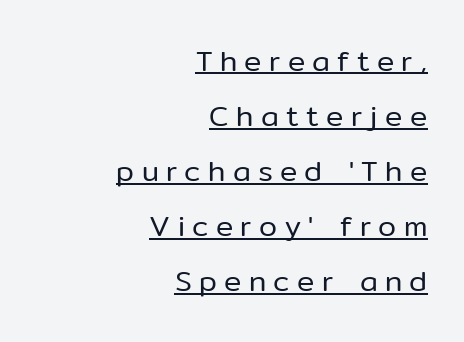
The image shows 29 px regular-weight sans-serif type, upright; set right-aligned, loose line spacing (1.9x), unusually wide letter spacing (+0.25 em), underlined; low stroke contrast and a medium x-height.
